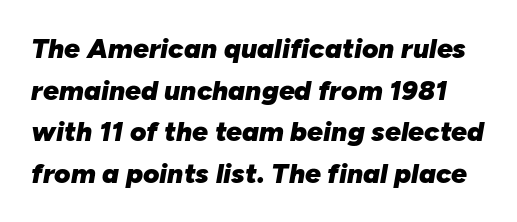
The face used here is proportionally spaced, like ordinary book or web type. What's the leading like? Ordinary, nothing unusual. What weight is shown? A full bold with thick strokes. There's an unmistakable incline to the writing here.
